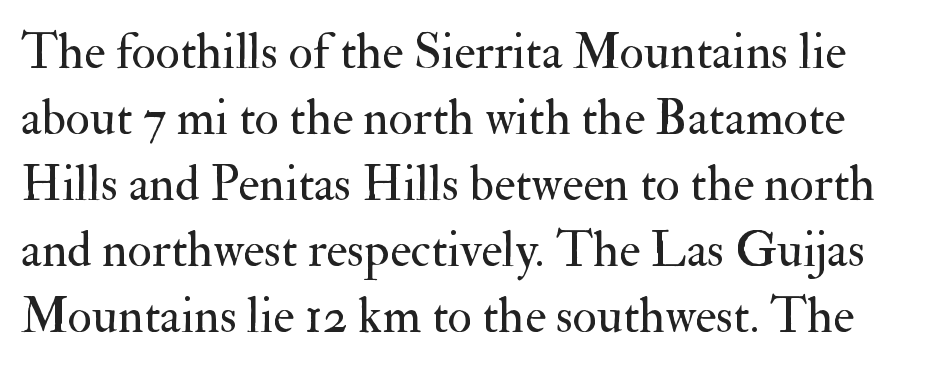
{"serif": "yes", "italic": "no", "bold": "no", "weight": "regular", "width": "normal", "stroke_contrast": "medium", "x_height": "small", "monospaced": "no", "underline": "no", "line_spacing": "normal", "line_spacing_ratio": 1.32, "letter_spacing": "normal", "letter_spacing_em": 0.0, "glyph_px": 50}
